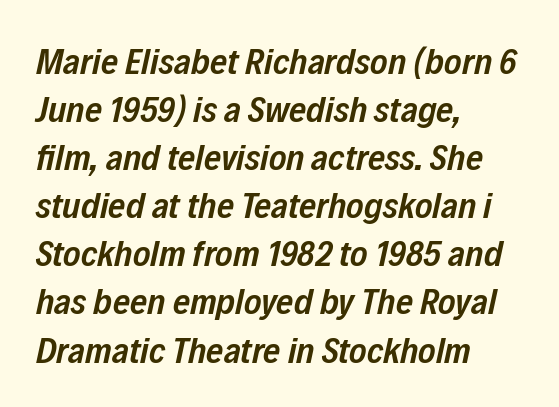
One glance says typical: line gaps are just what's usual. Looking at the ascenders, they clearly lean. This rendering uses left alignment, leaving the right contour irregular. Observe the ordinary spacing: letters are neighbours, not strangers. The space beneath each line is pristine and unruled. A bit beefed up — I'd call it semibold rather than bold.
